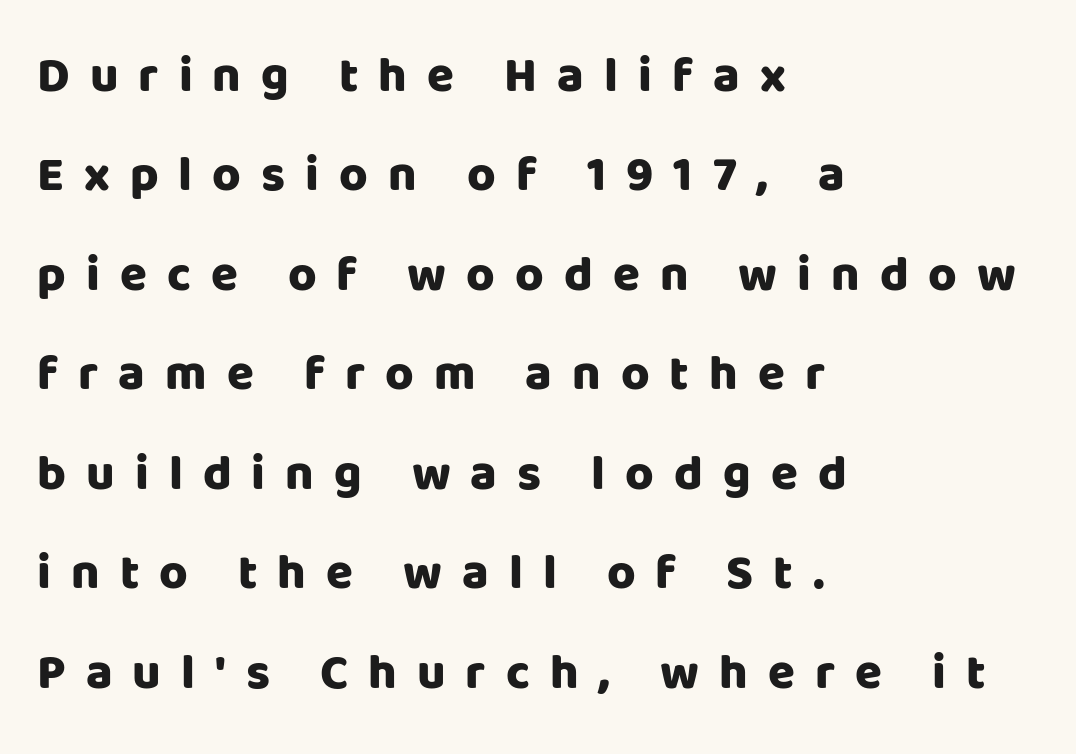
{"serif": "no", "italic": "no", "bold": "yes", "weight": "heavy", "width": "normal", "stroke_contrast": "low", "x_height": "large", "monospaced": "no", "underline": "no", "align": "left", "line_spacing": "loose", "line_spacing_ratio": 2.03, "letter_spacing": "wide", "letter_spacing_em": 0.41, "glyph_px": 49}
